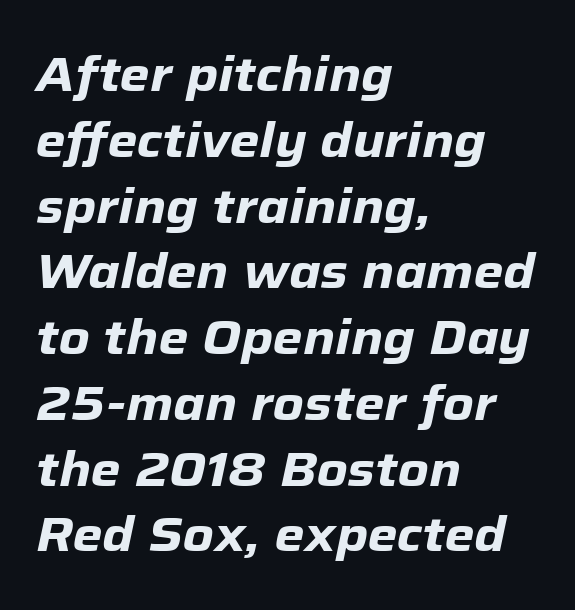
These lines are set flush left with a ragged right edge. Any mark beneath the type? The region is blank. These lines keep a tight, regular rhythm from letter to letter. The text carries the slant typical of an italic or oblique font. Leading matches the norm, producing a regular column.
